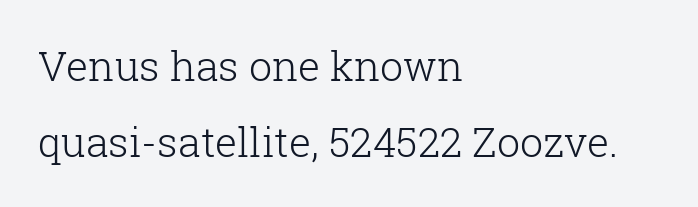
The characters are drawn with everyday or finer stroke widths. Plain, unruled lines of type. The face used here is rendered with its standard letterfit. These lines are rendered in a variable-pitch font. The ragged edge is on the right, which tells us the setting is flush left. A typesetter would mark this as roman, not italic.
